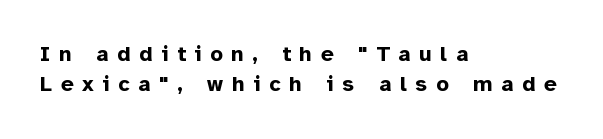
Just letters on the line, the space beneath them empty. A roman cut, with each character standing at attention. Typeset ragged right — the left edge is the straight one. Interline gaps are of average width in this sample. A typesetter would call this heavily tracked-out type. The face used here has the dense, thick strokes of a bold.
